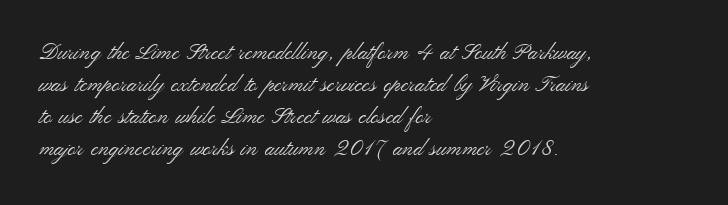
Q: Is the text bold? A: No.
Q: Is the text italic (slanted)? A: Yes.
Q: Is the text underlined? A: No.
Q: How is the paragraph aligned? A: Left-aligned.
Q: Is the spacing between letters normal or unusually wide? A: Normal.
Q: Is the spacing between lines tight, normal or loose? A: Normal.
